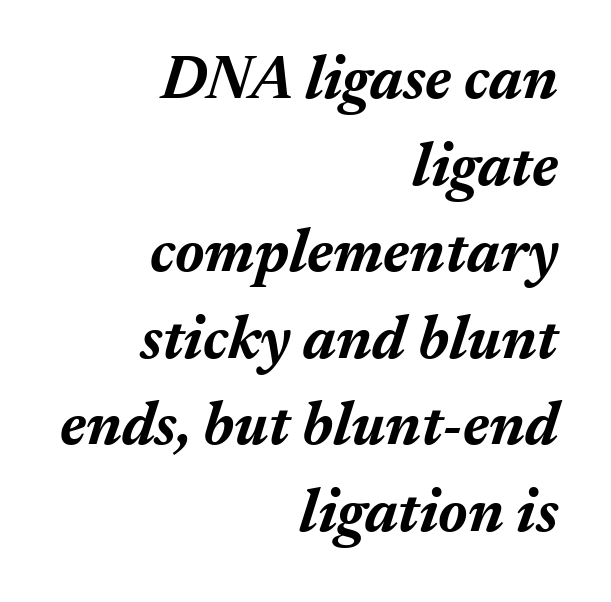
{"italic": "yes", "lean": "right", "slant_degrees": 17, "bold": "yes", "weight": "bold", "width": "normal", "stroke_contrast": "medium", "x_height": "medium", "monospaced": "no", "underline": "no", "align": "right", "line_spacing": "normal", "line_spacing_ratio": 1.42, "letter_spacing": "normal", "letter_spacing_em": 0.0, "glyph_px": 61}
